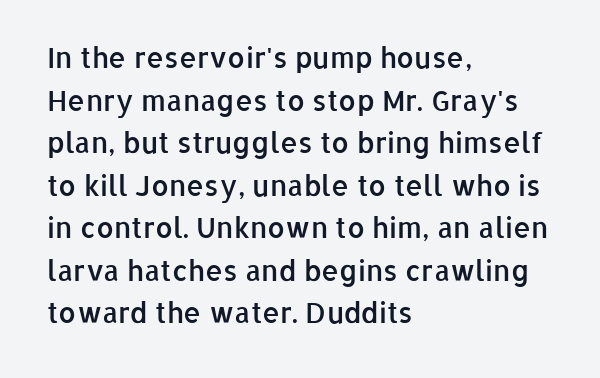
{"serif": "no", "italic": "no", "bold": "semi", "weight": "semibold", "width": "normal", "stroke_contrast": "low", "x_height": "medium", "monospaced": "no", "underline": "no", "align": "left", "line_spacing": "normal", "line_spacing_ratio": 1.52, "letter_spacing": "normal", "letter_spacing_em": 0.0, "glyph_px": 28}
